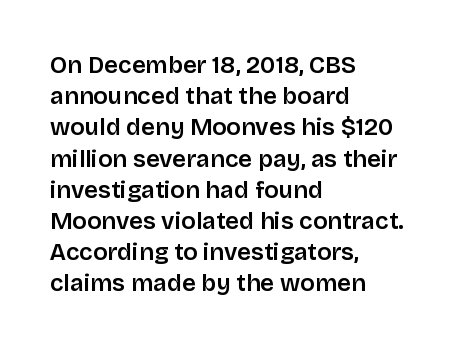
Q: Is the text bold? A: Semi-bold.
Q: Is the text italic (slanted)? A: No, it is upright.
Q: Is the text underlined? A: No.
Q: How is the paragraph aligned? A: Left-aligned.
Q: Is the spacing between letters normal or unusually wide? A: Normal.
Q: Is the spacing between lines tight, normal or loose? A: Normal.
